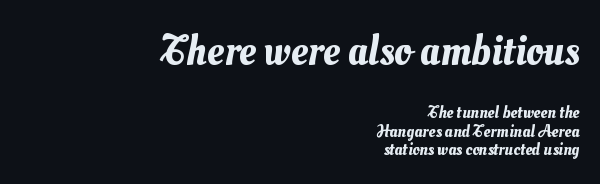
Q: Is the text underlined? A: No.
Q: How is the paragraph aligned? A: Right-aligned.
Q: Is the spacing between letters normal or unusually wide? A: Normal.
Q: Is the spacing between lines tight, normal or loose? A: Tight.
Q: Which block of text is set in a larger size, the first (top) or the second (bottom)? A: The first (top) one.
Q: Width (condensed, normal, or wide)? A: Normal.
Q: Stroke contrast? A: Medium.
Q: x-height? A: Small.
Q: Monospaced? A: No.
